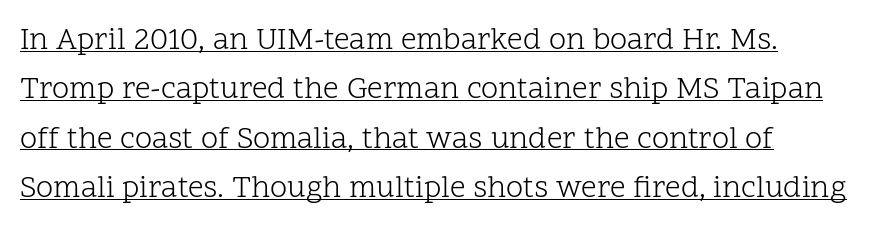
A quiet, ordinary-to-light weight characterises the typeface. The leading is moderate, giving the passage an even texture. The rendering uses the underline text-decoration. Here the designer chose a conventional face with non-uniform glyph widths. Is the letter spacing exaggerated? No — it looks like the ordinary default.
